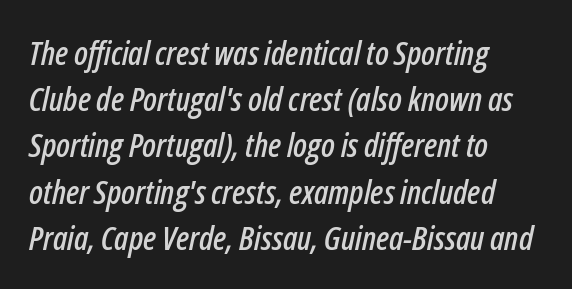
{"italic": "yes", "lean": "right", "slant_degrees": 12, "width": "condensed", "stroke_contrast": "low", "x_height": "medium", "monospaced": "no", "underline": "no", "align": "left", "line_spacing": "normal", "line_spacing_ratio": 1.4, "letter_spacing": "normal", "letter_spacing_em": 0.0, "glyph_px": 33}
